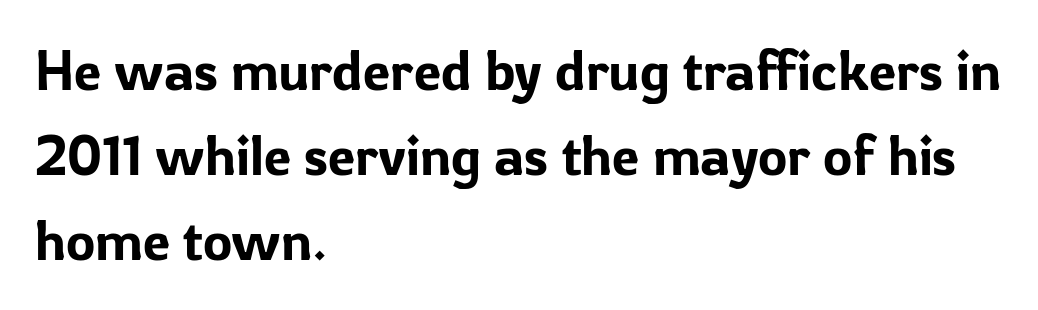
Q: Is the text italic (slanted)? A: No, it is upright.
Q: Is the typeface a serif or a sans-serif typeface? A: Sans-serif.
Q: Is the text underlined? A: No.
Q: How is the paragraph aligned? A: Left-aligned.
Q: Is the spacing between letters normal or unusually wide? A: Normal.
Q: Is the spacing between lines tight, normal or loose? A: Normal.
Q: Width (condensed, normal, or wide)? A: Normal.
Q: Stroke contrast? A: Low.
Q: x-height? A: Medium.
Q: Monospaced? A: No.
